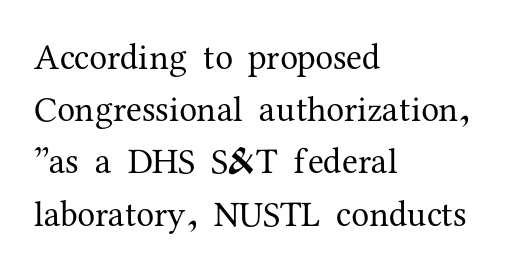
The image shows 36 px regular-weight serif type, upright; set left-aligned, normal line spacing (1.45x), normal letter spacing, not underlined; medium stroke contrast and a medium x-height.
